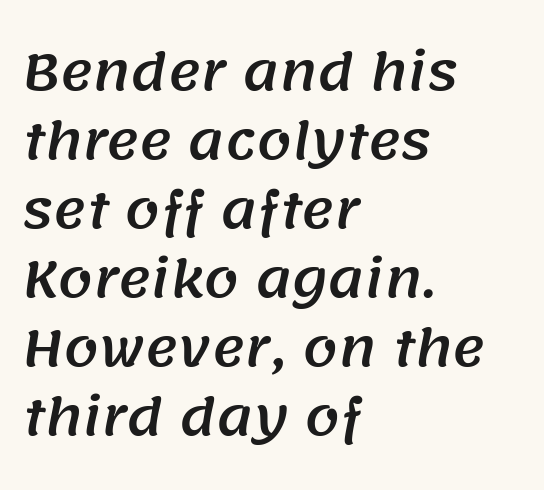
The lines in this sample share a left origin and differ only in where they stop. In terms of letterform style, serifs are entirely absent. The passage shown has conventional tracking throughout. The passage shown is typed in a proportional face where columns would drift. Horizontal bands of white between lines are of average thickness. This rendering features lettering with no underline.
